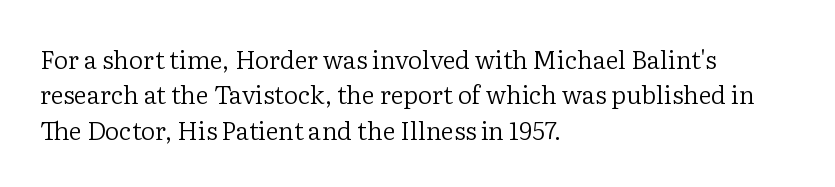
The image shows 25 px text type, upright; set left-aligned, normal line spacing (1.42x), normal letter spacing, not underlined.
